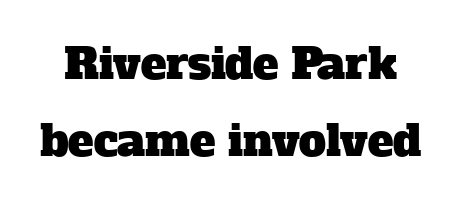
The image shows 43 px serif type; set line spacing 1.8x, normal letter spacing, not underlined; low stroke contrast and a medium x-height.
